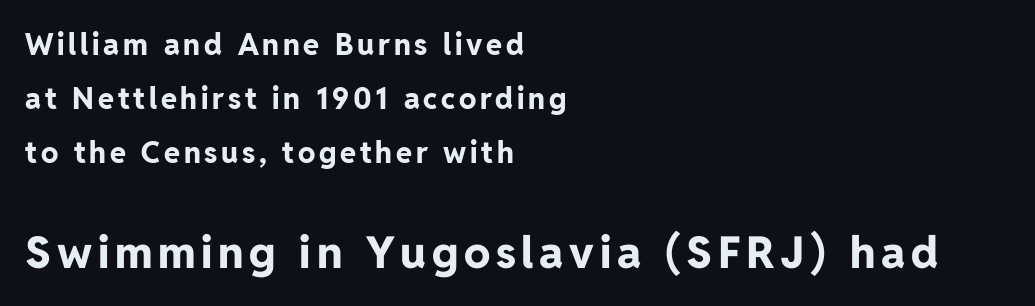
Q: Is the text bold? A: Yes.
Q: Is the text italic (slanted)? A: No, it is upright.
Q: Is the typeface a serif or a sans-serif typeface? A: Sans-serif.
Q: Is the text underlined? A: No.
Q: How is the paragraph aligned? A: Left-aligned.
Q: Which block of text is set in a larger size, the first (top) or the second (bottom)? A: The second (bottom) one.
Q: Width (condensed, normal, or wide)? A: Normal.
Q: Stroke contrast? A: Low.
Q: x-height? A: Medium.
Q: Monospaced? A: No.
